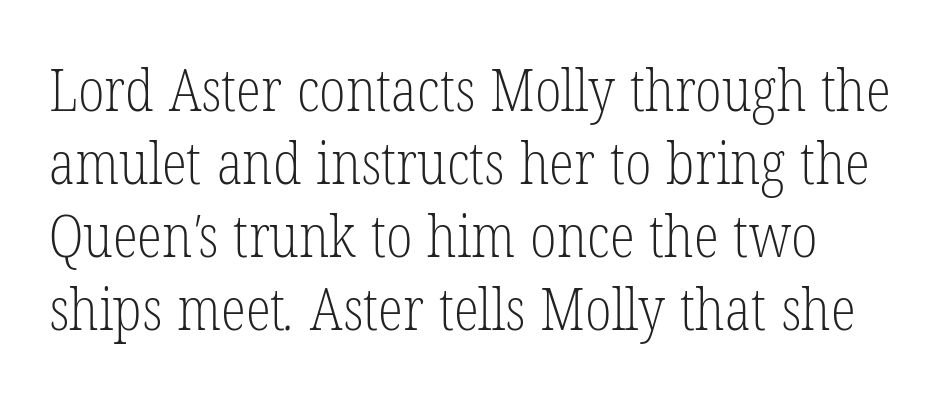
Q: Is the text bold? A: No.
Q: Is the typeface a serif or a sans-serif typeface? A: Serif.
Q: Is the text underlined? A: No.
Q: Is the spacing between letters normal or unusually wide? A: Normal.
Q: Is the spacing between lines tight, normal or loose? A: Normal.
Q: Width (condensed, normal, or wide)? A: Condensed.
Q: Stroke contrast? A: Low.
Q: x-height? A: Medium.
Q: Monospaced? A: No.
